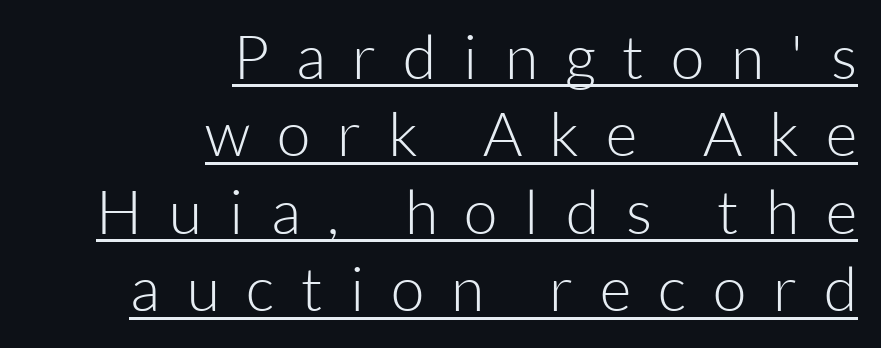
{"serif": "no", "italic": "no", "bold": "no", "weight": "light", "width": "normal", "stroke_contrast": "low", "x_height": "medium", "monospaced": "no", "underline": "yes", "align": "right", "line_spacing": "normal", "line_spacing_ratio": 1.27, "letter_spacing": "wide", "letter_spacing_em": 0.44, "glyph_px": 61}
